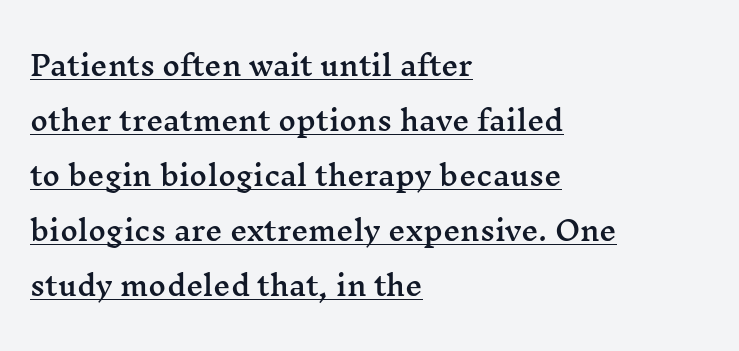
Q: Is the text italic (slanted)? A: No, it is upright.
Q: Is the text underlined? A: Yes.
Q: How is the paragraph aligned? A: Left-aligned.
Q: Is the spacing between letters normal or unusually wide? A: Normal.
Q: Is the spacing between lines tight, normal or loose? A: Loose.
